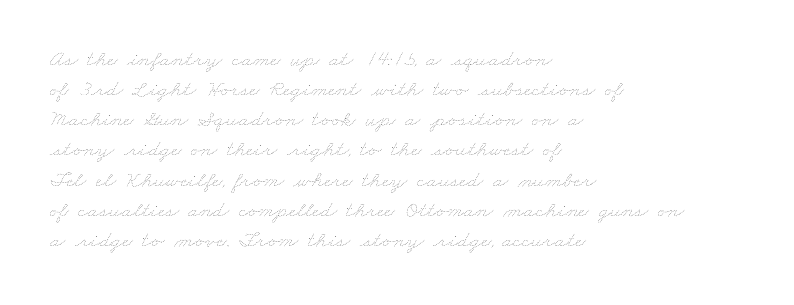
The image shows 23 px text type; set left-aligned, normal line spacing (1.31x), normal letter spacing, not underlined.
